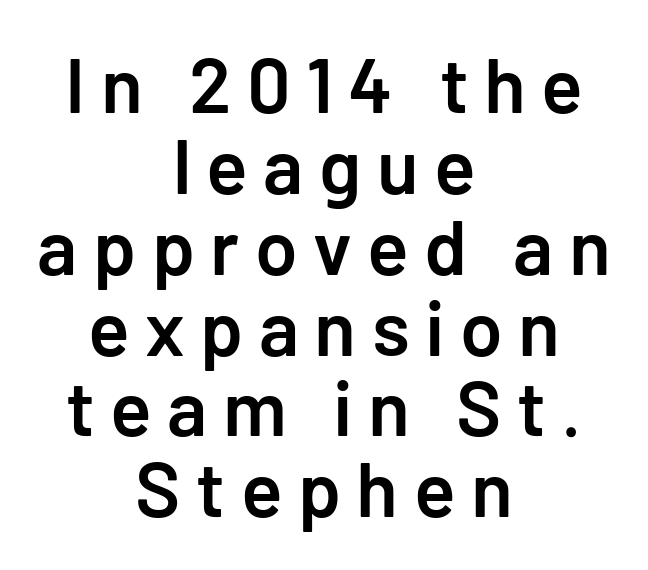
{"serif": "no", "italic": "no", "bold": "semi", "weight": "semibold", "width": "normal", "stroke_contrast": "low", "x_height": "medium", "underline": "no", "align": "center", "line_spacing": "tight", "line_spacing_ratio": 1.05, "letter_spacing": "wide", "letter_spacing_em": 0.2, "glyph_px": 77}
